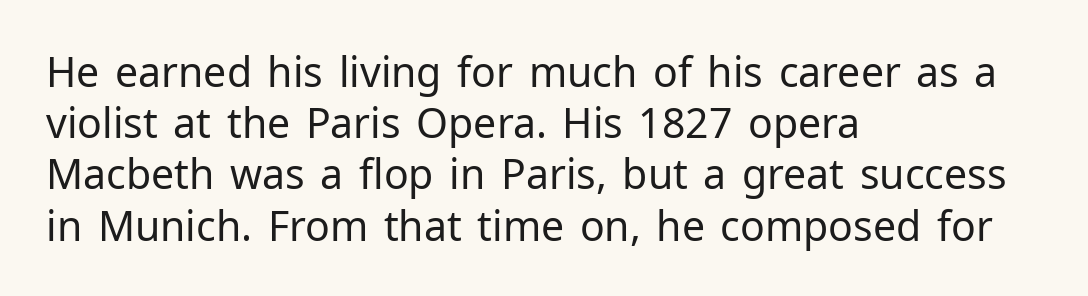
Q: Is the text bold? A: No.
Q: Is the text italic (slanted)? A: No, it is upright.
Q: Is the typeface a serif or a sans-serif typeface? A: Sans-serif.
Q: Is the text underlined? A: No.
Q: How is the paragraph aligned? A: Left-aligned.
Q: Is the spacing between letters normal or unusually wide? A: Normal.
Q: Is the spacing between lines tight, normal or loose? A: Normal.
Q: Width (condensed, normal, or wide)? A: Normal.
Q: Stroke contrast? A: Low.
Q: x-height? A: Medium.
Q: Monospaced? A: No.
